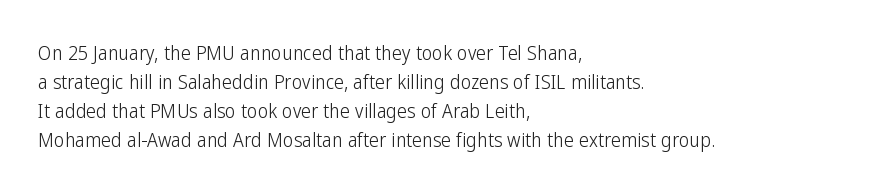
{"italic": "no", "bold": "no", "underline": "no", "align": "left", "line_spacing": "normal", "line_spacing_ratio": 1.45, "letter_spacing": "normal", "letter_spacing_em": 0.0, "glyph_px": 20}
